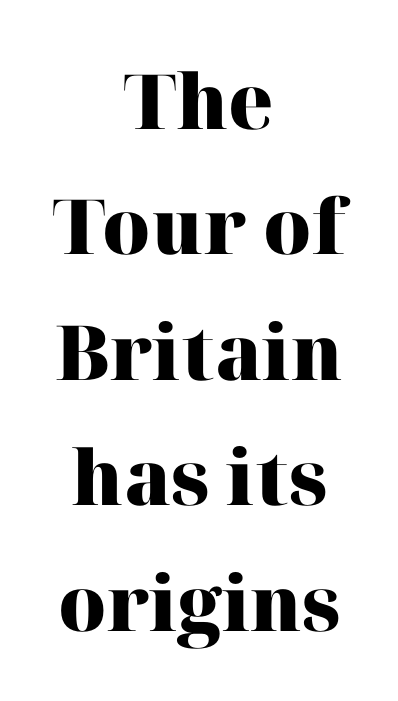
Q: Is the text bold? A: Yes.
Q: Is the text italic (slanted)? A: No, it is upright.
Q: Is the typeface a serif or a sans-serif typeface? A: Serif.
Q: Is the text underlined? A: No.
Q: How is the paragraph aligned? A: Centered.
Q: Is the spacing between letters normal or unusually wide? A: Normal.
Q: Is the spacing between lines tight, normal or loose? A: Normal.
Q: Width (condensed, normal, or wide)? A: Normal.
Q: Stroke contrast? A: High.
Q: x-height? A: Medium.
Q: Monospaced? A: No.
